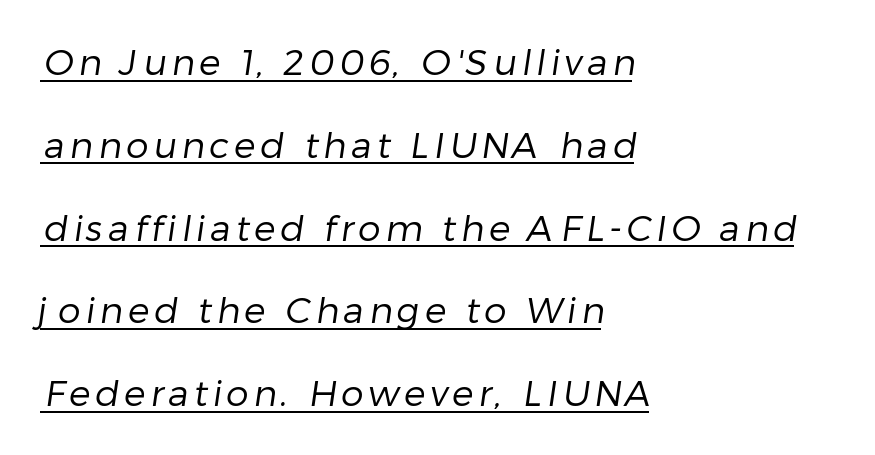
Q: Is the text bold? A: No.
Q: Is the typeface a serif or a sans-serif typeface? A: Sans-serif.
Q: Is the text underlined? A: Yes.
Q: How is the paragraph aligned? A: Left-aligned.
Q: Is the spacing between lines tight, normal or loose? A: Loose.
Q: Width (condensed, normal, or wide)? A: Normal.
Q: Stroke contrast? A: Low.
Q: x-height? A: Medium.
Q: Monospaced? A: No.
